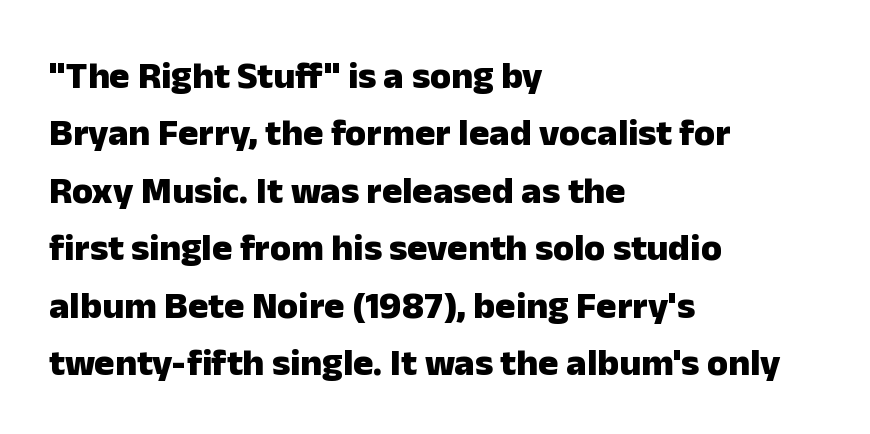
Q: Is the text bold? A: Yes.
Q: Is the text italic (slanted)? A: No, it is upright.
Q: Is the typeface a serif or a sans-serif typeface? A: Sans-serif.
Q: Is the text underlined? A: No.
Q: How is the paragraph aligned? A: Left-aligned.
Q: Is the spacing between letters normal or unusually wide? A: Normal.
Q: Is the spacing between lines tight, normal or loose? A: Normal.
Q: Width (condensed, normal, or wide)? A: Normal.
Q: Stroke contrast? A: Low.
Q: x-height? A: Medium.
Q: Monospaced? A: No.
